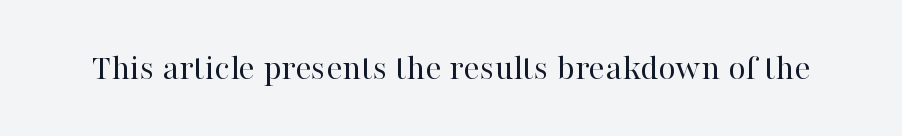
Proportional: the letters do not fall into vertical columns. Letterform terminals end in serifs throughout the passage. These lines were composed using upright roman letters. Nothing unusual about the tracking: characters are spaced as the font intends. Check under the words: just untouched page.
